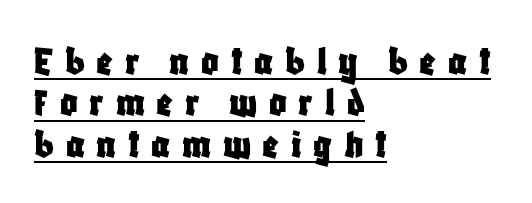
Q: Is the text italic (slanted)? A: No, it is upright.
Q: Is the typeface a serif or a sans-serif typeface? A: Sans-serif.
Q: Is the text underlined? A: Yes.
Q: How is the paragraph aligned? A: Left-aligned.
Q: Is the spacing between letters normal or unusually wide? A: Unusually wide.
Q: Is the spacing between lines tight, normal or loose? A: Tight.
Q: Width (condensed, normal, or wide)? A: Condensed.
Q: Stroke contrast? A: Low.
Q: x-height? A: Large.
Q: Monospaced? A: No.
